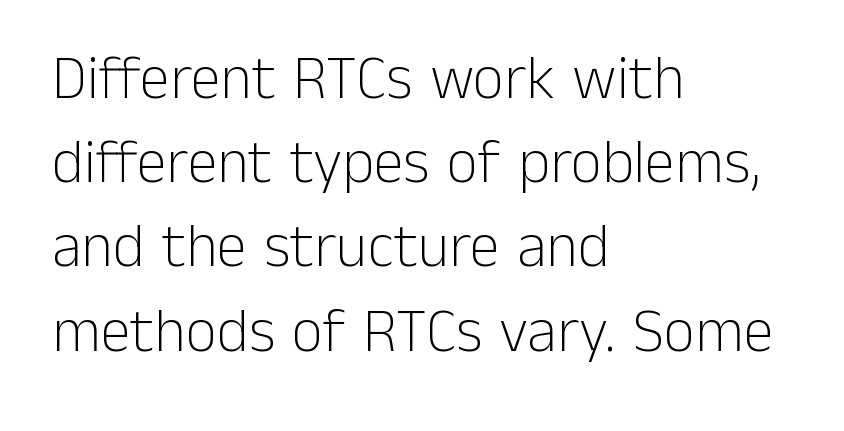
{"serif": "no", "italic": "no", "bold": "no", "weight": "light", "width": "normal", "stroke_contrast": "low", "x_height": "medium", "monospaced": "no", "underline": "no", "align": "left", "line_spacing": "normal", "line_spacing_ratio": 1.38, "letter_spacing": "normal", "letter_spacing_em": 0.0, "glyph_px": 61}
